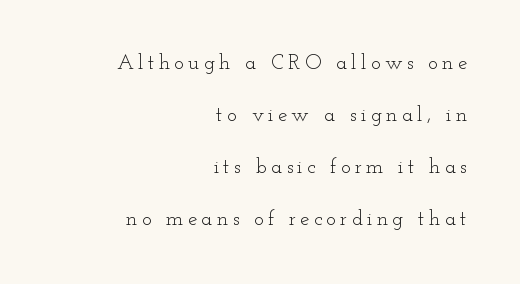
{"italic": "no", "bold": "no", "underline": "no", "align": "right", "line_spacing": "loose", "line_spacing_ratio": 2.47, "letter_spacing": "wide", "letter_spacing_em": 0.2, "glyph_px": 21}
